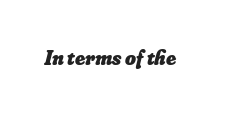
Q: Is the text bold? A: Yes.
Q: Is the text italic (slanted)? A: Yes, it leans right by about 16 degrees.
Q: Is the text underlined? A: No.
Q: Is the spacing between letters normal or unusually wide? A: Normal.
